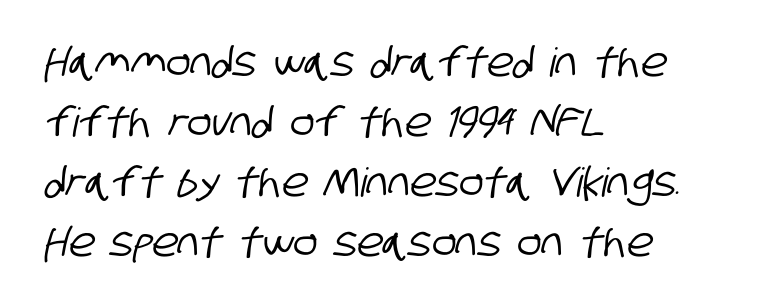
Q: Is the typeface a serif or a sans-serif typeface? A: Sans-serif.
Q: Is the text underlined? A: No.
Q: How is the paragraph aligned? A: Left-aligned.
Q: Is the spacing between letters normal or unusually wide? A: Normal.
Q: Is the spacing between lines tight, normal or loose? A: Normal.
Q: Width (condensed, normal, or wide)? A: Condensed.
Q: Stroke contrast? A: Low.
Q: x-height? A: Large.
Q: Monospaced? A: No.
